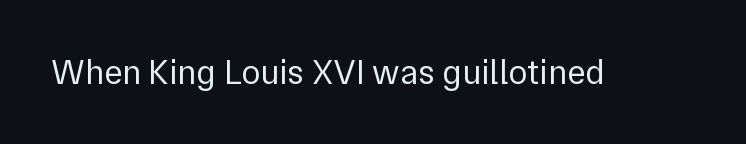
Q: Is the text bold? A: No.
Q: Is the text italic (slanted)? A: No, it is upright.
Q: Is the typeface a serif or a sans-serif typeface? A: Sans-serif.
Q: Is the text underlined? A: No.
Q: Is the spacing between letters normal or unusually wide? A: Normal.
Q: Width (condensed, normal, or wide)? A: Normal.
Q: Stroke contrast? A: Low.
Q: x-height? A: Medium.
Q: Monospaced? A: No.
